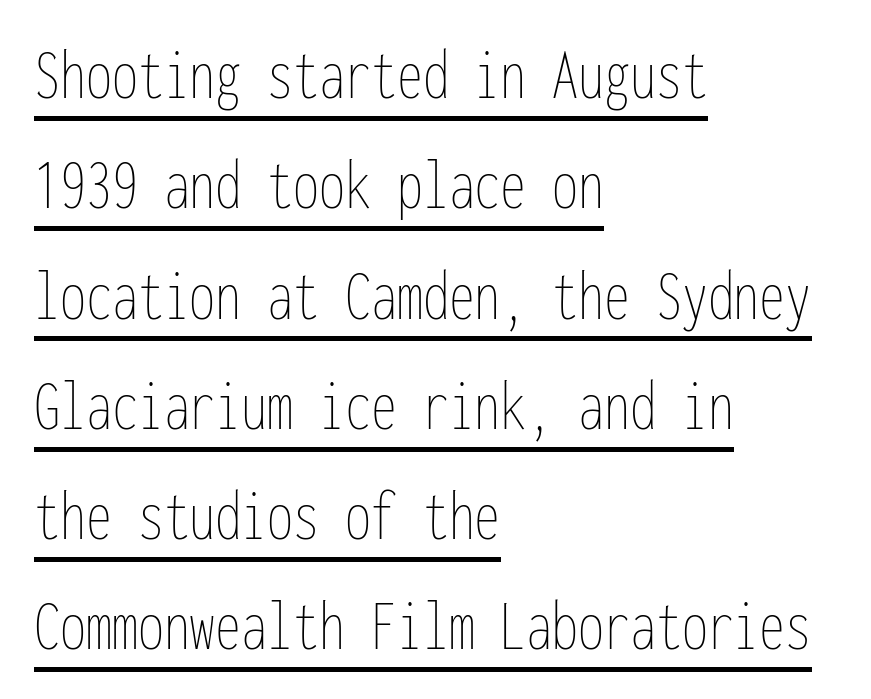
Q: Is the text bold? A: No.
Q: Is the text italic (slanted)? A: No, it is upright.
Q: Is the text underlined? A: Yes.
Q: How is the paragraph aligned? A: Left-aligned.
Q: Is the spacing between letters normal or unusually wide? A: Normal.
Q: Is the spacing between lines tight, normal or loose? A: Normal.
Q: Width (condensed, normal, or wide)? A: Condensed.
Q: Stroke contrast? A: Low.
Q: x-height? A: Medium.
Q: Monospaced? A: Yes.
